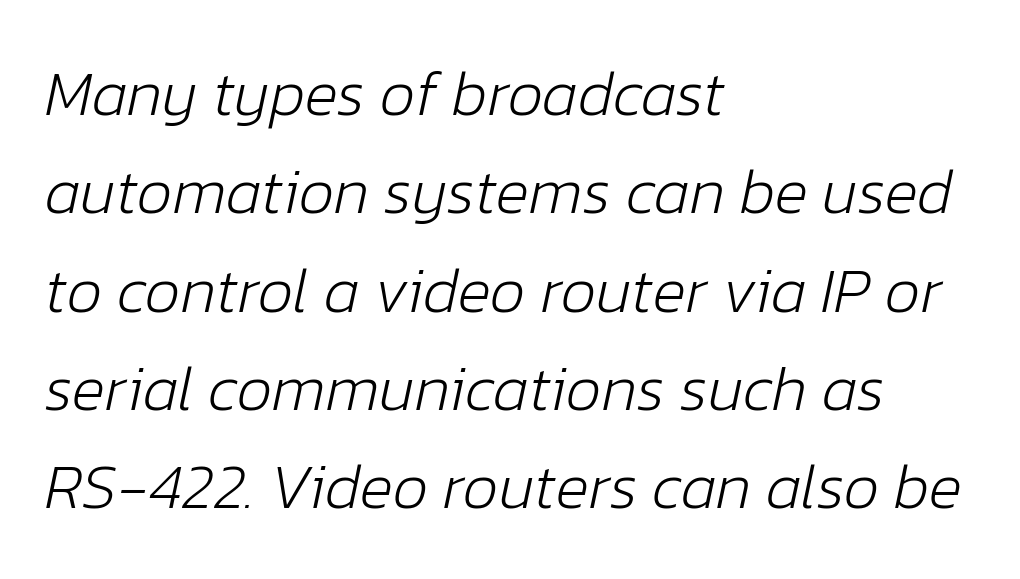
A classic flush-left, rag-right setting is used for this passage. Observe the lean: these are italic letterforms. Honestly, the row spacing looks completely unremarkable. The typeface has the unassuming heft of standard copy or less. The letterforms sit shoulder to shoulder at normal distance.
